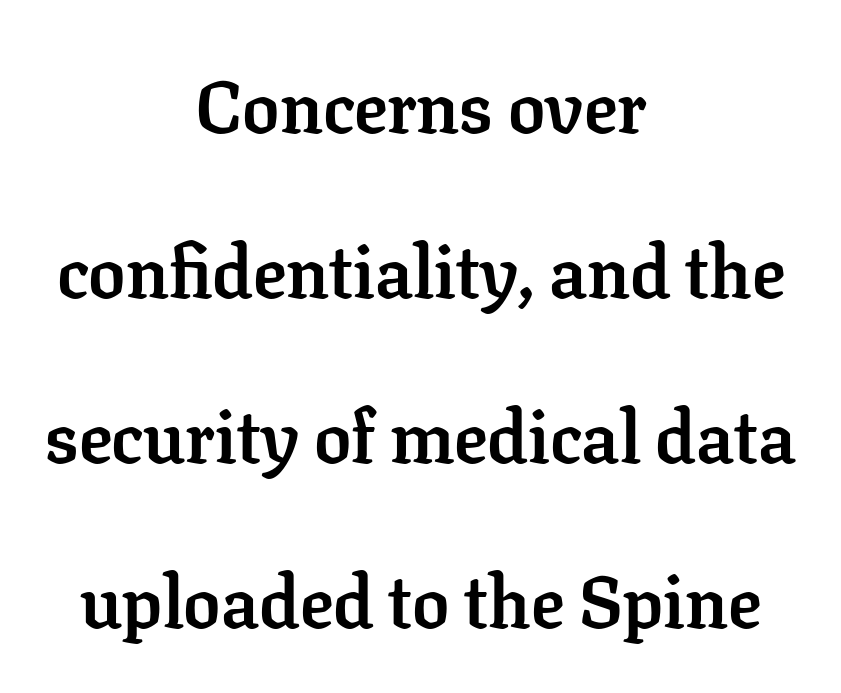
The passage shown is typed in a proportional face where columns would drift. Honestly, the letter spacing is just normal — you wouldn't notice it. The lines in this sample share a center point and differ in where they start and stop. Stroke terminals: seriffed. Line spacing here is loose. Check the space under the baseline: it is left empty.
